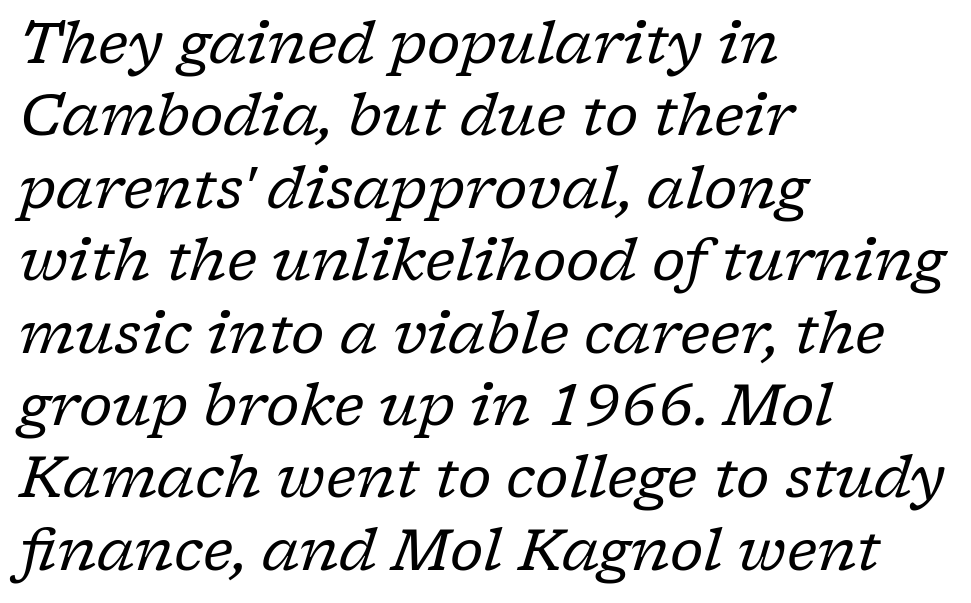
{"serif": "yes", "italic": "yes", "lean": "right", "slant_degrees": 17, "bold": "no", "weight": "regular", "width": "normal", "stroke_contrast": "low", "x_height": "medium", "monospaced": "no", "underline": "no", "align": "left", "line_spacing": "normal", "line_spacing_ratio": 1.27, "letter_spacing": "normal", "letter_spacing_em": 0.0, "glyph_px": 57}
